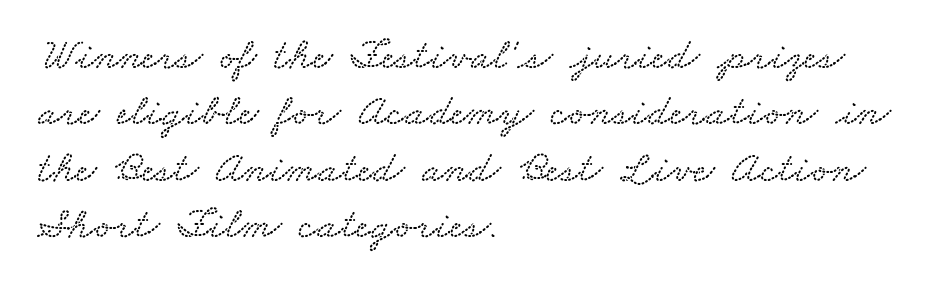
Q: Is the text underlined? A: No.
Q: How is the paragraph aligned? A: Left-aligned.
Q: Is the spacing between letters normal or unusually wide? A: Normal.
Q: Is the spacing between lines tight, normal or loose? A: Normal.
Q: Width (condensed, normal, or wide)? A: Wide.
Q: Stroke contrast? A: Low.
Q: x-height? A: Small.
Q: Monospaced? A: No.
